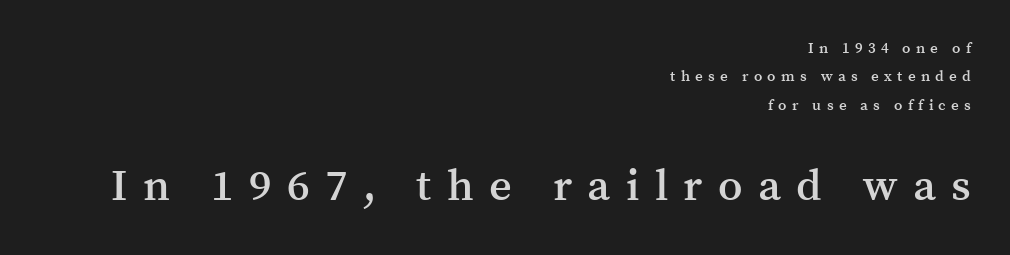
Words float on clear page, feet unadorned. Typographically, this falls in the serif category. The passage shown is typed in a proportional face where columns would drift. The letters stand upright; this is a roman face. The passage shown begins with its smaller block and ends with its larger one. One-word summary of the alignment: right.
